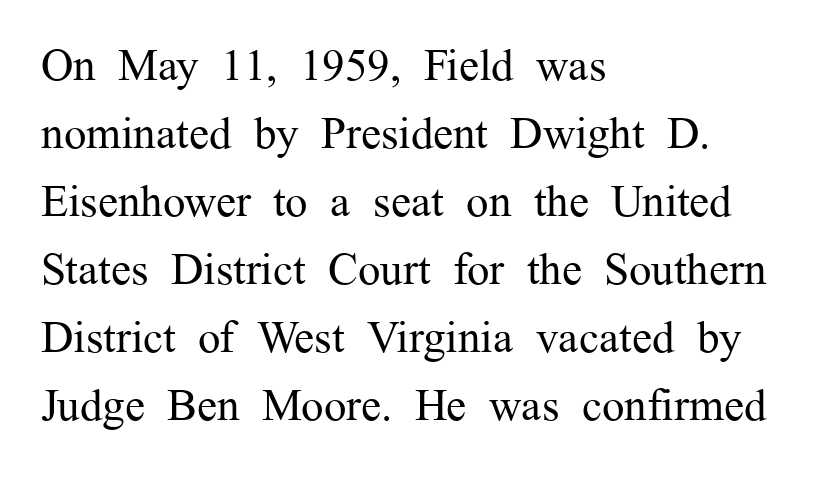
The rendering uses natural spacing where letterforms have individual widths. The words here are not underlined. The rendering anchors every line to the left-hand side. Vertical spacing — default. Every character sits straight up, as roman type does. This is serif lettering, the kind often seen in printed books.
